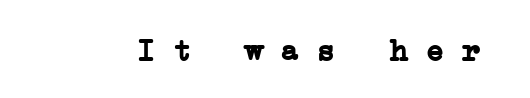
Q: Is the text bold? A: Yes.
Q: Is the typeface a serif or a sans-serif typeface? A: Serif.
Q: Is the text underlined? A: No.
Q: Is the spacing between letters normal or unusually wide? A: Normal.
Q: Width (condensed, normal, or wide)? A: Wide.
Q: Stroke contrast? A: Low.
Q: x-height? A: Medium.
Q: Monospaced? A: Yes.
